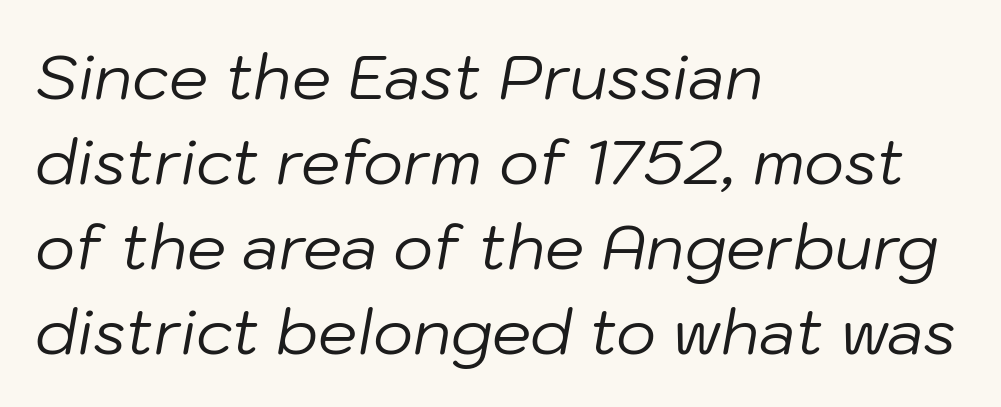
A normal amount of white space separates one row of letters from the next. Weight class: somewhere from thin through regular. Note the varied advance widths — an 'i' is clearly narrower than an 'm'. Words appear dense and cohesive because spacing is normal. Typeset ragged right — the left edge is the straight one.
